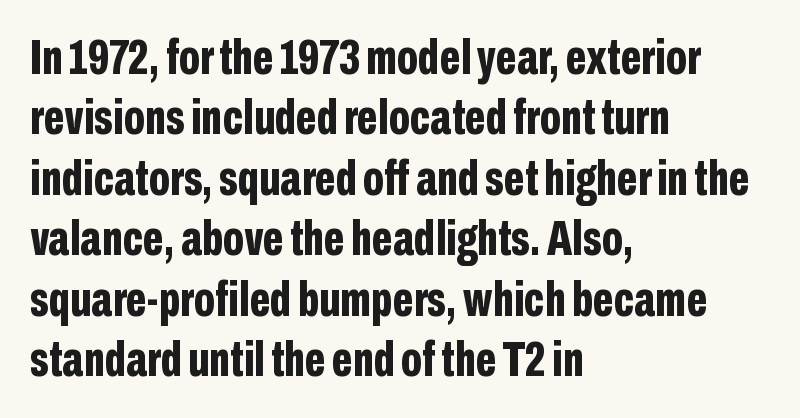
Layout note: lines flush left. Glance below the letters and you will spot only blank space. Notice how the stems are strictly vertical — no italics here. The rendering uses natural spacing where letterforms have individual widths. The letters sit at their default tracking, neither squeezed nor spread. Stroke terminals: plain, sans-serif.
